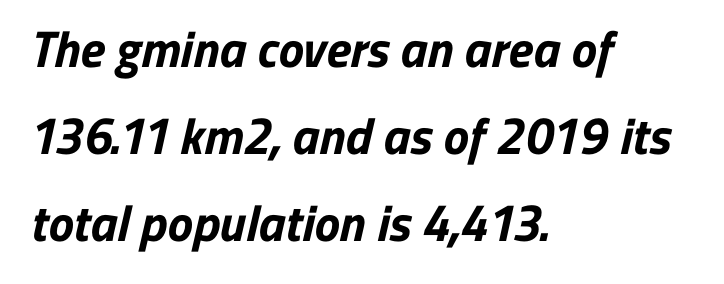
Q: Is the text bold? A: Yes.
Q: Is the typeface a serif or a sans-serif typeface? A: Sans-serif.
Q: Is the text underlined? A: No.
Q: How is the paragraph aligned? A: Left-aligned.
Q: Is the spacing between letters normal or unusually wide? A: Normal.
Q: Width (condensed, normal, or wide)? A: Normal.
Q: Stroke contrast? A: Low.
Q: x-height? A: Medium.
Q: Monospaced? A: No.
